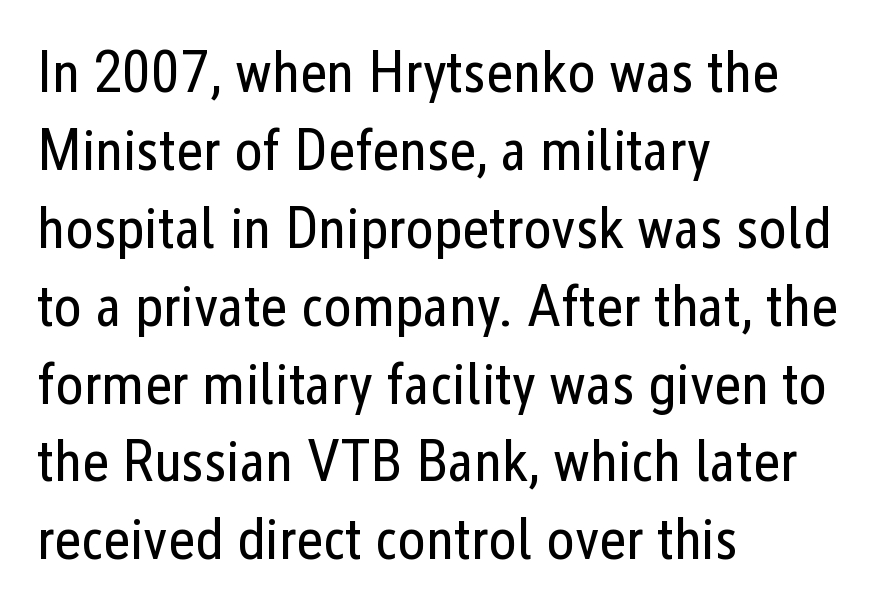
Q: Is the text bold? A: No.
Q: Is the text italic (slanted)? A: No, it is upright.
Q: Is the typeface a serif or a sans-serif typeface? A: Sans-serif.
Q: Is the text underlined? A: No.
Q: How is the paragraph aligned? A: Left-aligned.
Q: Is the spacing between letters normal or unusually wide? A: Normal.
Q: Is the spacing between lines tight, normal or loose? A: Normal.
Q: Width (condensed, normal, or wide)? A: Condensed.
Q: Stroke contrast? A: Low.
Q: x-height? A: Medium.
Q: Monospaced? A: No.
